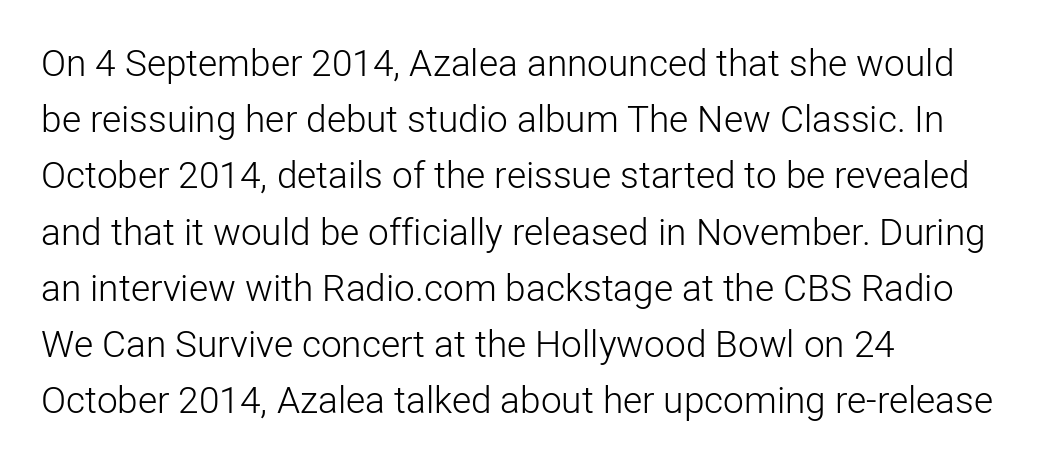
The image shows 37 px light sans-serif type, upright; set left-aligned, normal line spacing (1.52x), normal letter spacing, not underlined; low stroke contrast and a medium x-height.
